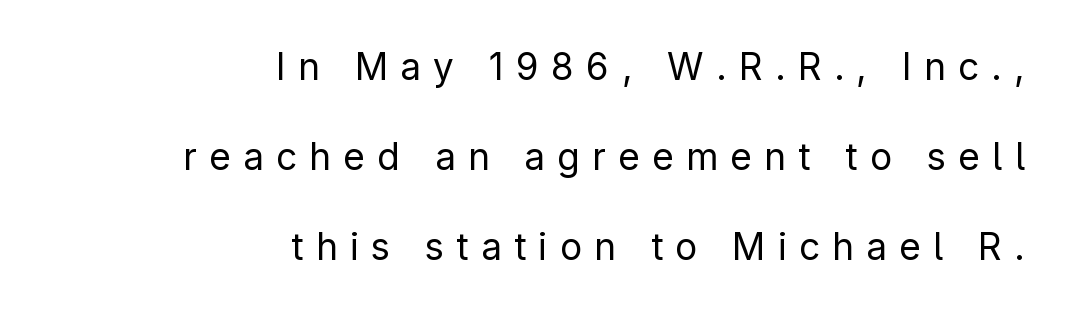
The image shows 37 px regular-weight sans-serif type, upright; set right-aligned, loose line spacing (2.43x), unusually wide letter spacing (+0.33 em), not underlined; low stroke contrast and a medium x-height.
